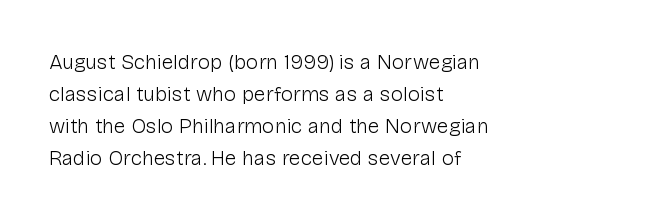
Q: Is the text bold? A: No.
Q: Is the text italic (slanted)? A: No, it is upright.
Q: Is the text underlined? A: No.
Q: How is the paragraph aligned? A: Left-aligned.
Q: Is the spacing between letters normal or unusually wide? A: Normal.
Q: Is the spacing between lines tight, normal or loose? A: Normal.
